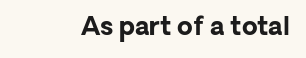
{"italic": "no", "bold": "yes", "underline": "no", "letter_spacing": "normal", "letter_spacing_em": 0.0, "glyph_px": 25}
